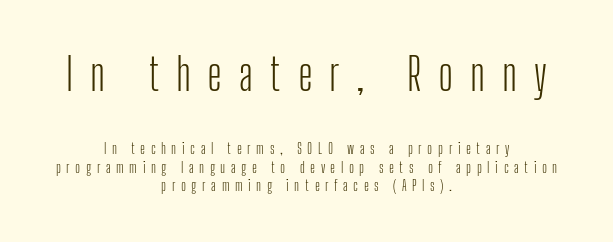
Q: Is the text bold? A: No.
Q: Is the text italic (slanted)? A: No, it is upright.
Q: Is the typeface a serif or a sans-serif typeface? A: Sans-serif.
Q: Is the text underlined? A: No.
Q: How is the paragraph aligned? A: Centered.
Q: Is the spacing between letters normal or unusually wide? A: Unusually wide.
Q: Is the spacing between lines tight, normal or loose? A: Normal.
Q: Which block of text is set in a larger size, the first (top) or the second (bottom)? A: The first (top) one.
Q: Width (condensed, normal, or wide)? A: Condensed.
Q: Stroke contrast? A: Low.
Q: x-height? A: Medium.
Q: Monospaced? A: No.
